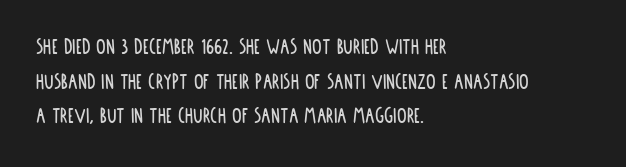
The image shows 24 px text type, upright; set left-aligned, normal line spacing (1.44x), normal letter spacing, not underlined.
